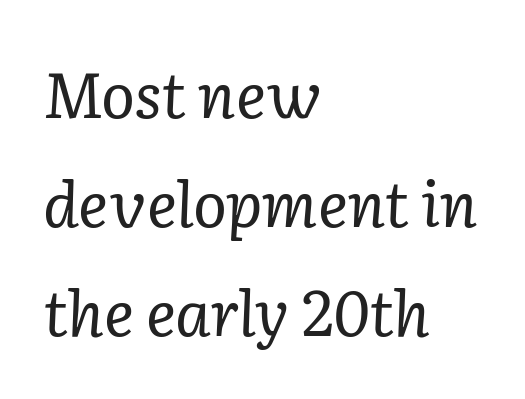
Q: Is the text bold? A: No.
Q: Is the text italic (slanted)? A: Yes, it leans right by about 2 degrees.
Q: Is the typeface a serif or a sans-serif typeface? A: Serif.
Q: Is the text underlined? A: No.
Q: How is the paragraph aligned? A: Left-aligned.
Q: Is the spacing between letters normal or unusually wide? A: Normal.
Q: Width (condensed, normal, or wide)? A: Normal.
Q: Stroke contrast? A: Low.
Q: x-height? A: Medium.
Q: Monospaced? A: No.
